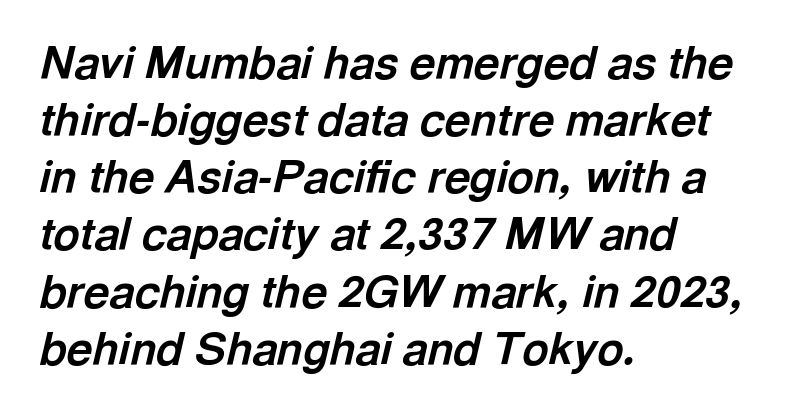
{"italic": "yes", "lean": "right", "slant_degrees": 13, "bold": "yes", "weight": "bold", "width": "normal", "x_height": "medium", "monospaced": "no", "underline": "no", "align": "left", "line_spacing": "normal", "line_spacing_ratio": 1.27, "letter_spacing": "normal", "letter_spacing_em": 0.0, "glyph_px": 45}
